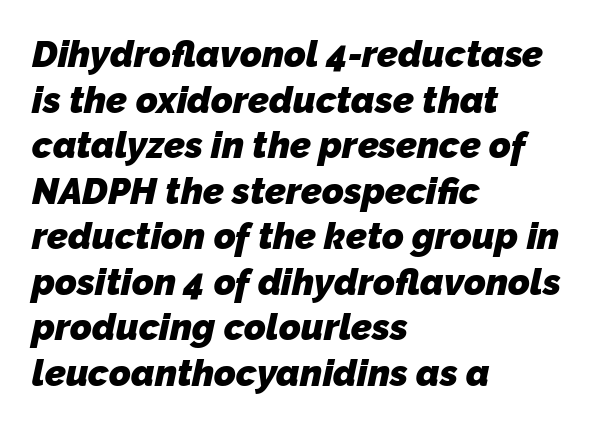
Q: Is the text bold? A: Yes.
Q: Is the typeface a serif or a sans-serif typeface? A: Sans-serif.
Q: Is the text underlined? A: No.
Q: How is the paragraph aligned? A: Left-aligned.
Q: Is the spacing between letters normal or unusually wide? A: Normal.
Q: Width (condensed, normal, or wide)? A: Normal.
Q: Stroke contrast? A: Low.
Q: x-height? A: Medium.
Q: Monospaced? A: No.
